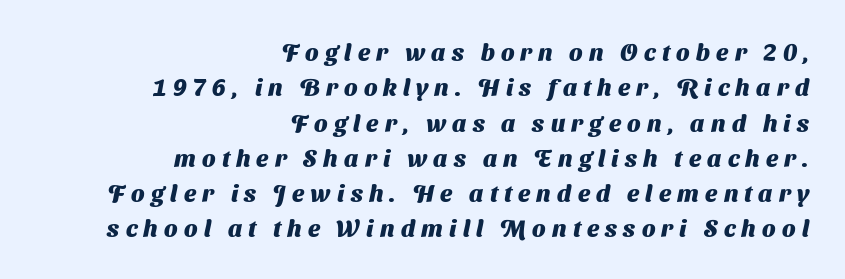
Q: Is the text bold? A: Yes.
Q: Is the text underlined? A: No.
Q: How is the paragraph aligned? A: Right-aligned.
Q: Is the spacing between letters normal or unusually wide? A: Unusually wide.
Q: Is the spacing between lines tight, normal or loose? A: Normal.
